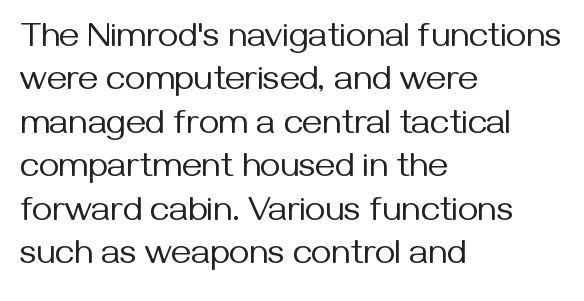
The image shows 35 px regular-weight sans-serif type, upright; set left-aligned, line spacing 1.24x, normal letter spacing, not underlined; medium stroke contrast and a medium x-height.
